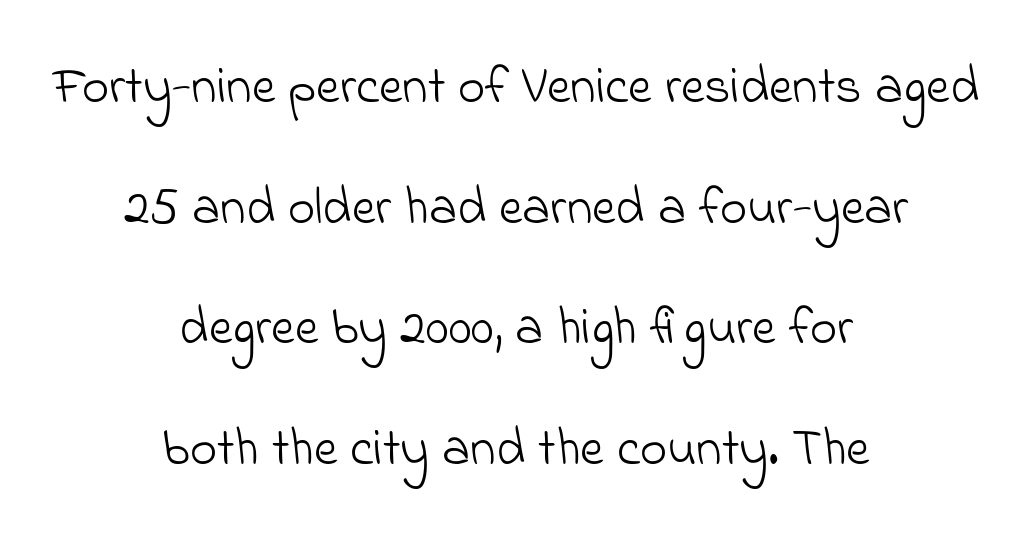
Q: Is the text bold? A: No.
Q: Is the typeface a serif or a sans-serif typeface? A: Sans-serif.
Q: Is the text underlined? A: No.
Q: How is the paragraph aligned? A: Centered.
Q: Is the spacing between letters normal or unusually wide? A: Normal.
Q: Is the spacing between lines tight, normal or loose? A: Loose.
Q: Width (condensed, normal, or wide)? A: Normal.
Q: Stroke contrast? A: Low.
Q: x-height? A: Small.
Q: Monospaced? A: No.
